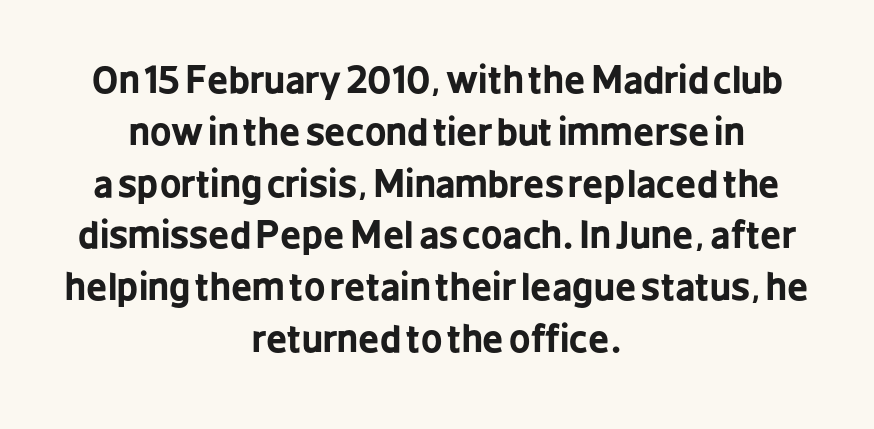
{"serif": "no", "italic": "no", "bold": "yes", "weight": "bold", "width": "condensed", "stroke_contrast": "low", "x_height": "medium", "monospaced": "no", "underline": "no", "align": "center", "line_spacing": "normal", "line_spacing_ratio": 1.4, "letter_spacing": "normal", "letter_spacing_em": 0.0, "glyph_px": 37}
